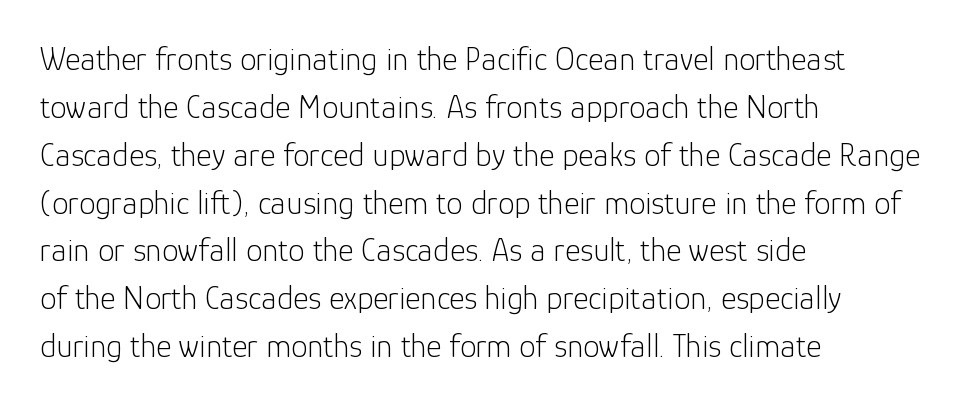
Q: Is the text bold? A: No.
Q: Is the text italic (slanted)? A: No, it is upright.
Q: Is the typeface a serif or a sans-serif typeface? A: Sans-serif.
Q: Is the text underlined? A: No.
Q: How is the paragraph aligned? A: Left-aligned.
Q: Is the spacing between letters normal or unusually wide? A: Normal.
Q: Is the spacing between lines tight, normal or loose? A: Normal.
Q: Width (condensed, normal, or wide)? A: Normal.
Q: Stroke contrast? A: Low.
Q: x-height? A: Medium.
Q: Monospaced? A: No.
